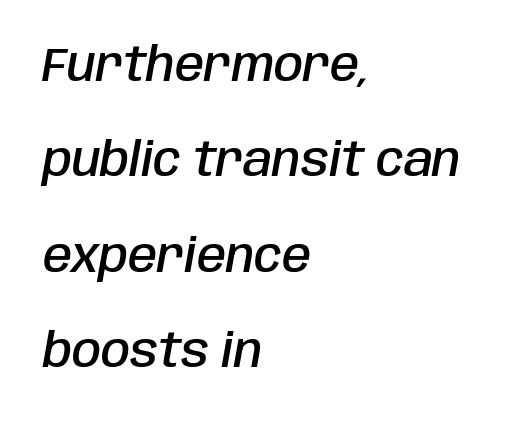
Q: Is the text bold? A: Semi-bold.
Q: Is the text italic (slanted)? A: Yes, it leans right by about 10 degrees.
Q: Is the text underlined? A: No.
Q: How is the paragraph aligned? A: Left-aligned.
Q: Is the spacing between letters normal or unusually wide? A: Normal.
Q: Is the spacing between lines tight, normal or loose? A: Loose.
Q: Width (condensed, normal, or wide)? A: Condensed.
Q: Stroke contrast? A: Low.
Q: x-height? A: Large.
Q: Monospaced? A: No.
